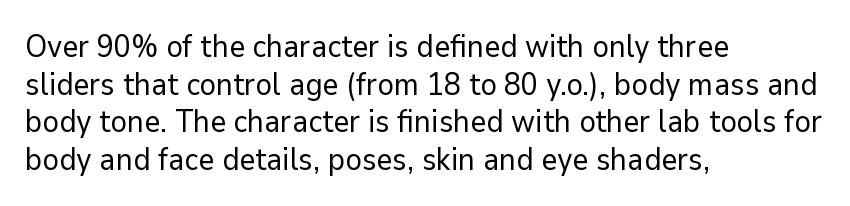
Q: Is the text bold? A: No.
Q: Is the text italic (slanted)? A: No, it is upright.
Q: Is the typeface a serif or a sans-serif typeface? A: Sans-serif.
Q: Is the text underlined? A: No.
Q: How is the paragraph aligned? A: Left-aligned.
Q: Is the spacing between letters normal or unusually wide? A: Normal.
Q: Width (condensed, normal, or wide)? A: Normal.
Q: Stroke contrast? A: Low.
Q: x-height? A: Medium.
Q: Monospaced? A: No.
